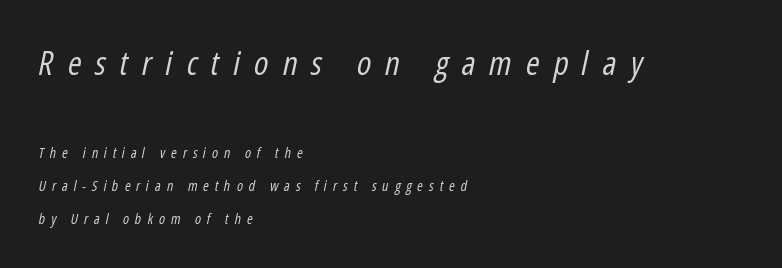
Q: Is the text bold? A: No.
Q: Is the text italic (slanted)? A: Yes, it leans right by about 12 degrees.
Q: Is the text underlined? A: No.
Q: How is the paragraph aligned? A: Left-aligned.
Q: Is the spacing between letters normal or unusually wide? A: Unusually wide.
Q: Is the spacing between lines tight, normal or loose? A: Loose.
Q: Which block of text is set in a larger size, the first (top) or the second (bottom)? A: The first (top) one.
Q: Width (condensed, normal, or wide)? A: Condensed.
Q: Stroke contrast? A: Low.
Q: x-height? A: Medium.
Q: Monospaced? A: No.
